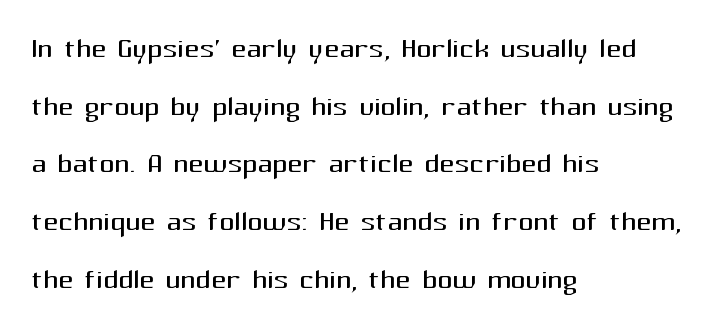
{"serif": "no", "italic": "no", "bold": "no", "weight": "regular", "width": "normal", "stroke_contrast": "medium", "x_height": "medium", "monospaced": "no", "underline": "no", "align": "left", "line_spacing": "normal", "line_spacing_ratio": 1.56, "letter_spacing": "normal", "letter_spacing_em": 0.0, "glyph_px": 37}
